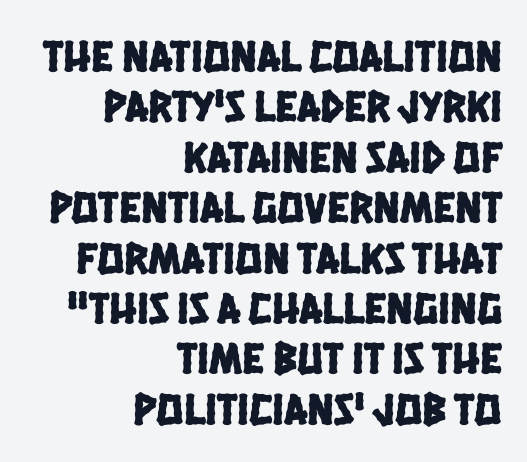
Underline: absent. Does the type have serifs? No, each stem ends abruptly. All the whitespace from short lines collects on the left. This block would grow much taller if given ordinary leading; it's compressed now. Each letter keeps its own natural width here, so spacing adapts to shape.
